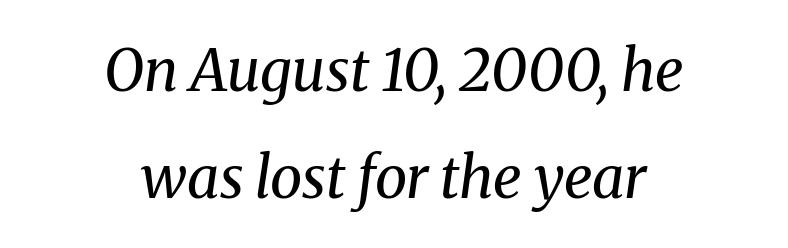
The image shows 58 px regular-weight serif type, italic (leaning right); set centered, line spacing 1.85x, normal letter spacing, not underlined; medium stroke contrast and a medium x-height.
